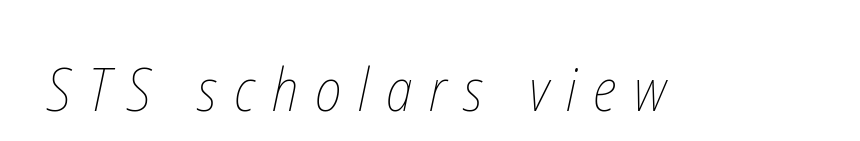
The area under the type is left untouched. These lines are rendered in a variable-pitch font. There is plenty of visible air inserted between adjacent glyphs. A light-to-regular cut is what we see here.
